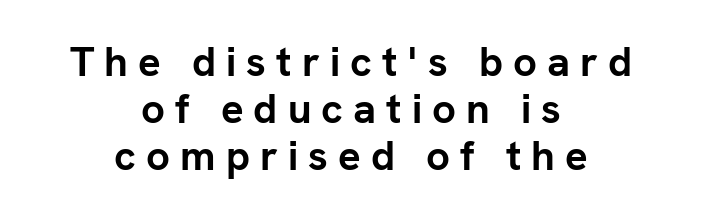
Q: Is the text bold? A: Yes.
Q: Is the text italic (slanted)? A: No, it is upright.
Q: Is the typeface a serif or a sans-serif typeface? A: Sans-serif.
Q: Is the text underlined? A: No.
Q: How is the paragraph aligned? A: Centered.
Q: Is the spacing between letters normal or unusually wide? A: Unusually wide.
Q: Is the spacing between lines tight, normal or loose? A: Tight.
Q: Width (condensed, normal, or wide)? A: Normal.
Q: Stroke contrast? A: Low.
Q: x-height? A: Medium.
Q: Monospaced? A: No.
